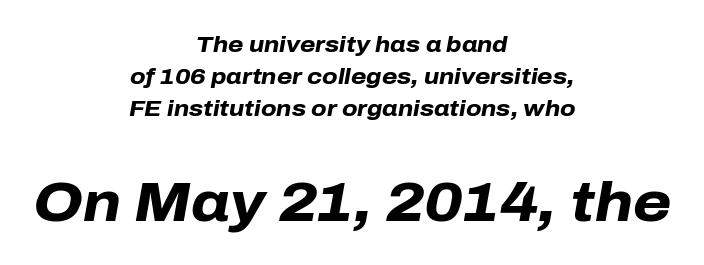
Q: Is the text bold? A: Yes.
Q: Is the text italic (slanted)? A: Yes, it leans right by about 10 degrees.
Q: Is the text underlined? A: No.
Q: How is the paragraph aligned? A: Centered.
Q: Is the spacing between letters normal or unusually wide? A: Normal.
Q: Is the spacing between lines tight, normal or loose? A: Normal.
Q: Which block of text is set in a larger size, the first (top) or the second (bottom)? A: The second (bottom) one.
Q: Width (condensed, normal, or wide)? A: Normal.
Q: Stroke contrast? A: Low.
Q: x-height? A: Medium.
Q: Monospaced? A: No.
